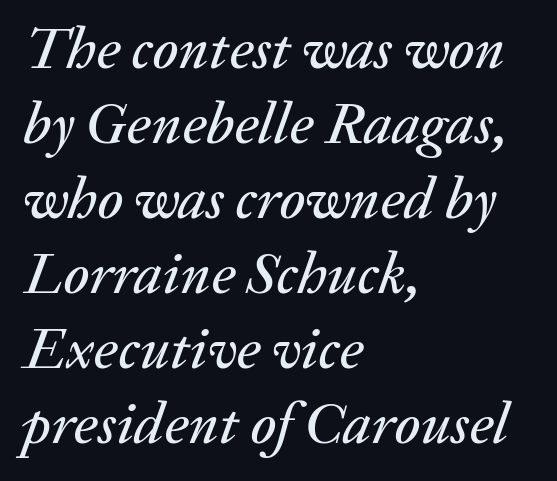
Every character sits at an angle, as italics do. The face used here is proportionally spaced, like ordinary book or web type. Type without underlining. The lines are quadded left. These lines keep a tight, regular rhythm from letter to letter.
